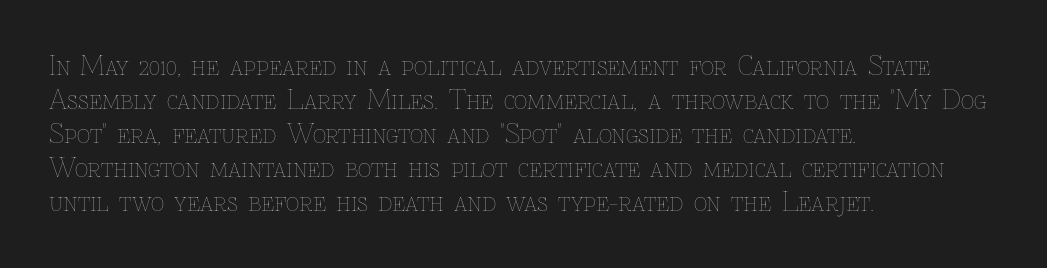
Descenders are the only things crossing below the line. All the whitespace from short lines collects on the right. Characters remain perfectly vertical along every line. The letters sit at their default tracking, neither squeezed nor spread.
